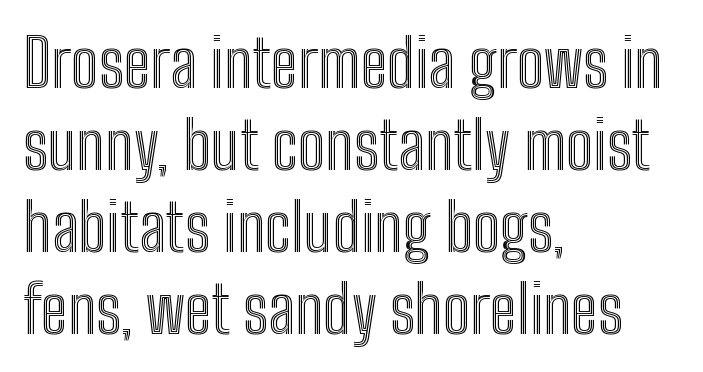
Q: Is the text italic (slanted)? A: No, it is upright.
Q: Is the text underlined? A: No.
Q: How is the paragraph aligned? A: Left-aligned.
Q: Is the spacing between letters normal or unusually wide? A: Normal.
Q: Width (condensed, normal, or wide)? A: Condensed.
Q: x-height? A: Medium.
Q: Monospaced? A: No.
